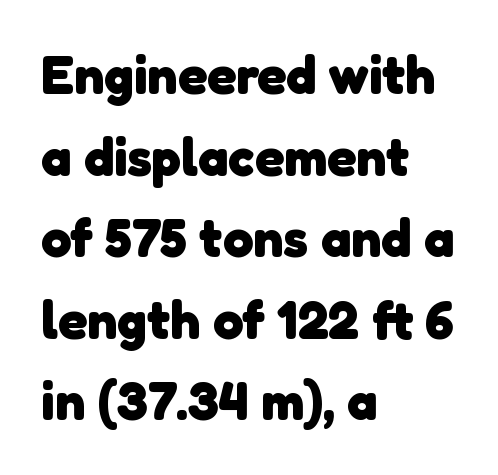
{"serif": "no", "bold": "yes", "weight": "heavy", "width": "normal", "stroke_contrast": "low", "x_height": "medium", "monospaced": "no", "underline": "no", "align": "left", "line_spacing": "normal", "line_spacing_ratio": 1.51, "letter_spacing": "normal", "letter_spacing_em": 0.0, "glyph_px": 54}
